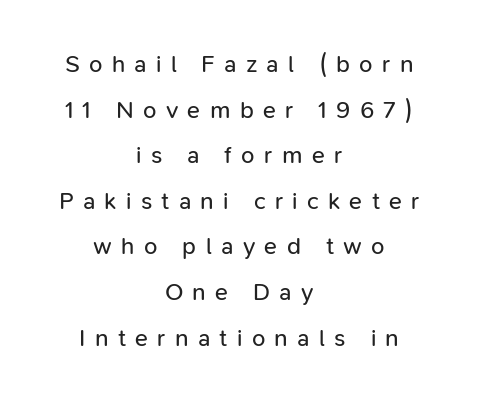
{"italic": "no", "bold": "no", "underline": "no", "align": "center", "line_spacing": "loose", "line_spacing_ratio": 1.9, "letter_spacing": "wide", "letter_spacing_em": 0.39, "glyph_px": 24}
